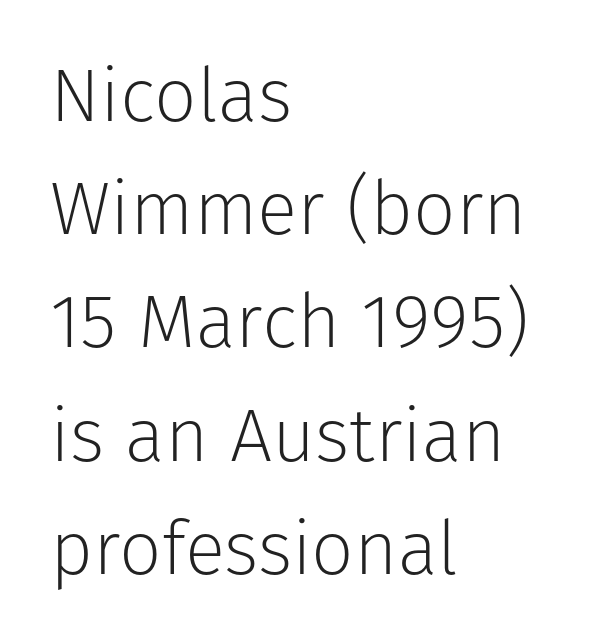
Q: Is the text bold? A: No.
Q: Is the text italic (slanted)? A: No, it is upright.
Q: Is the typeface a serif or a sans-serif typeface? A: Sans-serif.
Q: Is the text underlined? A: No.
Q: How is the paragraph aligned? A: Left-aligned.
Q: Is the spacing between letters normal or unusually wide? A: Normal.
Q: Is the spacing between lines tight, normal or loose? A: Normal.
Q: Width (condensed, normal, or wide)? A: Normal.
Q: Stroke contrast? A: Low.
Q: x-height? A: Medium.
Q: Monospaced? A: No.
